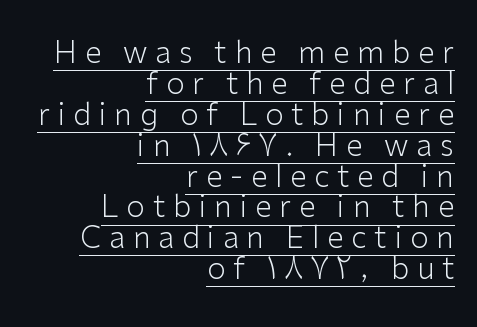
The image shows 30 px light sans-serif type, upright; set right-aligned, tight line spacing (1.03x), unusually wide letter spacing (+0.26 em), underlined; low stroke contrast and a medium x-height.
